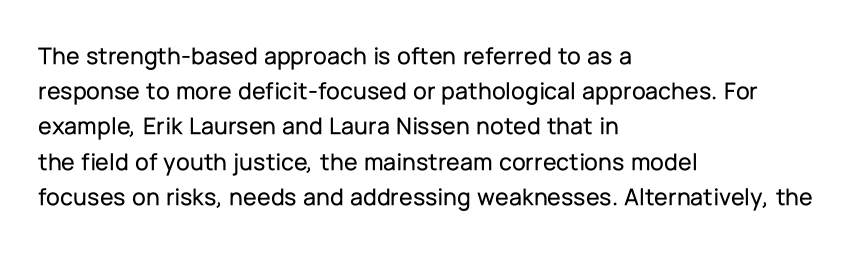
{"italic": "no", "underline": "no", "align": "left", "line_spacing": "normal", "line_spacing_ratio": 1.41, "letter_spacing": "normal", "letter_spacing_em": 0.0, "glyph_px": 25}
